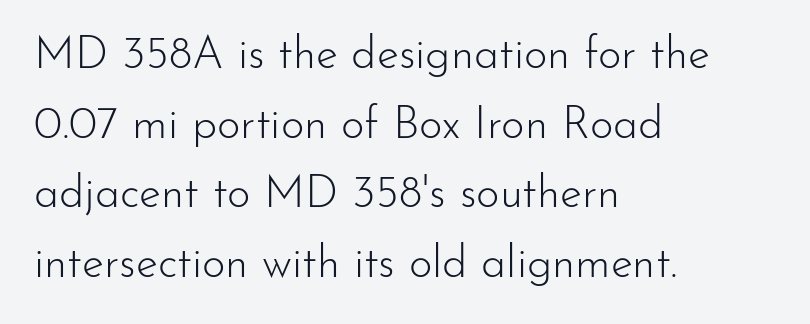
Q: Is the text bold? A: No.
Q: Is the text italic (slanted)? A: No, it is upright.
Q: Is the typeface a serif or a sans-serif typeface? A: Sans-serif.
Q: Is the text underlined? A: No.
Q: How is the paragraph aligned? A: Left-aligned.
Q: Is the spacing between letters normal or unusually wide? A: Normal.
Q: Is the spacing between lines tight, normal or loose? A: Normal.
Q: Width (condensed, normal, or wide)? A: Normal.
Q: Stroke contrast? A: Low.
Q: x-height? A: Small.
Q: Monospaced? A: No.
